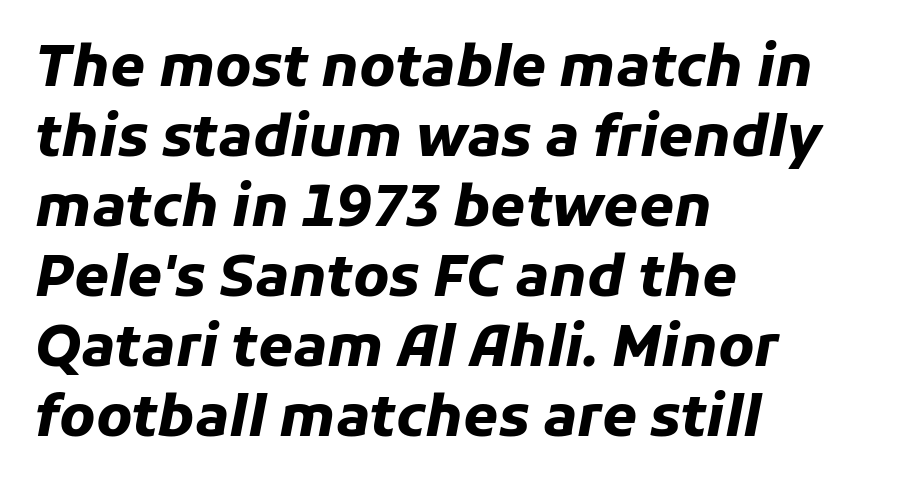
The image shows 56 px heavy type, italic (leaning right); set left-aligned, normal line spacing (1.25x), normal letter spacing, not underlined; low stroke contrast and a medium x-height.
